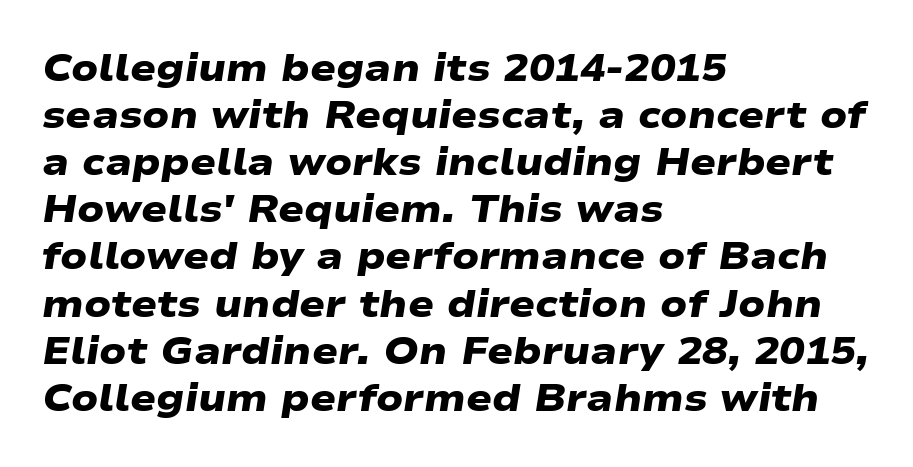
The typesetting leans heavy: a genuine bold. Proportional: the letters do not fall into vertical columns. Horizontal alignment here is leftward, the default for most running prose. Examine the stroke ends and you'll find no serifs.
